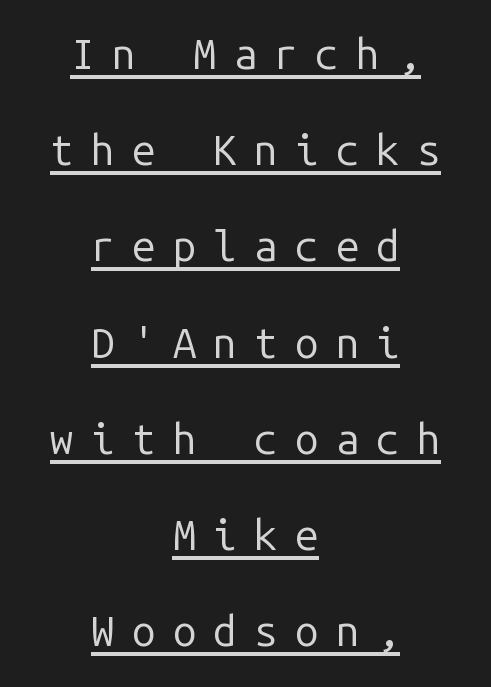
The image shows 42 px regular-weight sans-serif type, upright, monospaced; set centered, loose line spacing (2.29x), unusually wide letter spacing (+0.41 em), underlined; low stroke contrast and a medium x-height.
